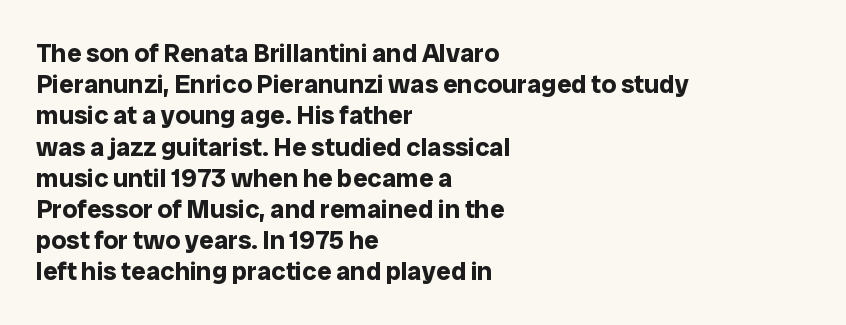
{"italic": "no", "bold": "yes", "underline": "no", "align": "left", "line_spacing_ratio": 1.2, "letter_spacing": "normal", "letter_spacing_em": 0.0, "glyph_px": 26}
